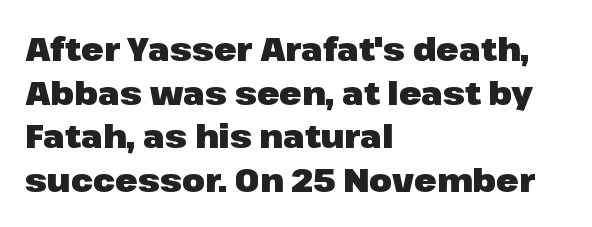
Italic: no, the glyphs are upright roman. Lines of text with bare space underneath. Quick note: interline space is typical. Stroke terminals: plain, sans-serif.
